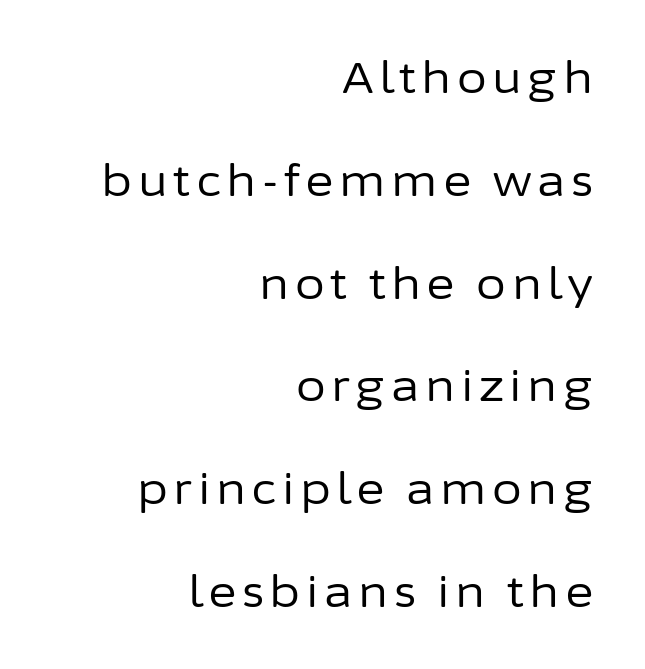
{"serif": "no", "italic": "no", "bold": "no", "weight": "regular", "width": "normal", "stroke_contrast": "low", "x_height": "medium", "monospaced": "no", "underline": "no", "align": "right", "line_spacing": "loose", "line_spacing_ratio": 2.39, "glyph_px": 43}
